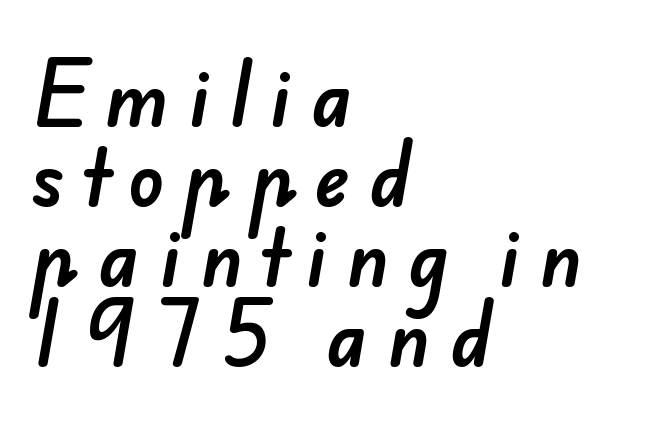
The image shows 74 px sans-serif type; set left-aligned, tight line spacing (1.08x), unusually wide letter spacing (+0.26 em), not underlined; low stroke contrast and a small x-height.
